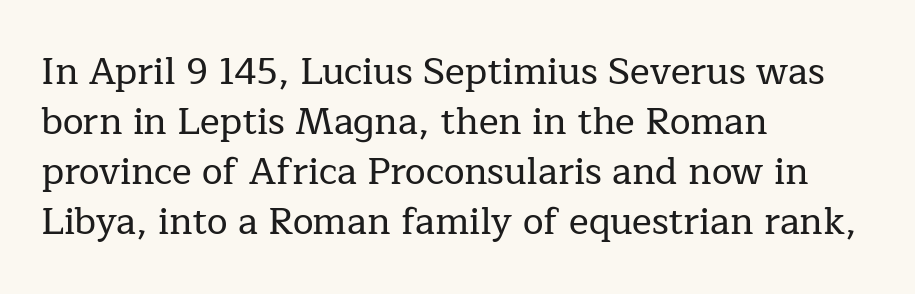
{"serif": "yes", "italic": "no", "width": "normal", "stroke_contrast": "low", "x_height": "medium", "monospaced": "no", "underline": "no", "align": "left", "line_spacing": "normal", "line_spacing_ratio": 1.35, "letter_spacing": "normal", "letter_spacing_em": 0.0, "glyph_px": 37}
